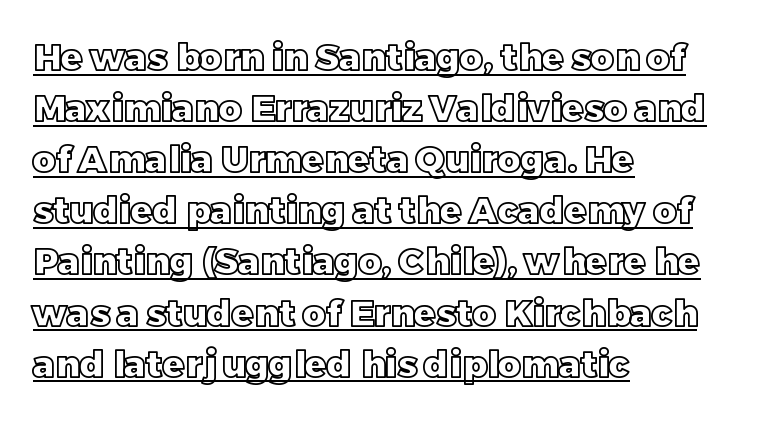
Q: Is the text italic (slanted)? A: No, it is upright.
Q: Is the text underlined? A: Yes.
Q: How is the paragraph aligned? A: Left-aligned.
Q: Is the spacing between letters normal or unusually wide? A: Normal.
Q: Is the spacing between lines tight, normal or loose? A: Normal.
Q: Width (condensed, normal, or wide)? A: Normal.
Q: x-height? A: Large.
Q: Monospaced? A: No.
